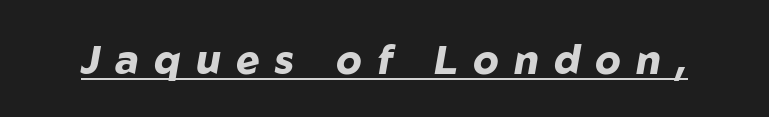
Q: Is the text bold? A: Yes.
Q: Is the text italic (slanted)? A: Yes, it leans right by about 10 degrees.
Q: Is the text underlined? A: Yes.
Q: Is the spacing between letters normal or unusually wide? A: Unusually wide.
Q: Width (condensed, normal, or wide)? A: Normal.
Q: Stroke contrast? A: Low.
Q: x-height? A: Medium.
Q: Monospaced? A: No.
